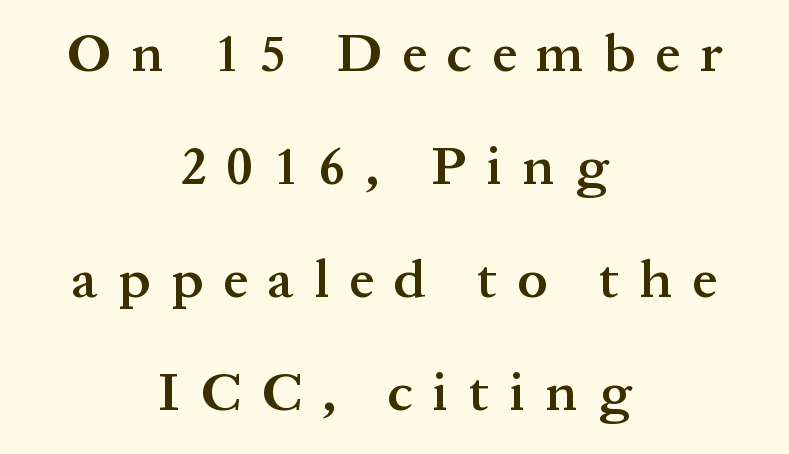
{"serif": "yes", "italic": "no", "bold": "semi", "weight": "semibold", "width": "normal", "stroke_contrast": "medium", "x_height": "medium", "monospaced": "no", "underline": "no", "align": "center", "line_spacing": "loose", "line_spacing_ratio": 2.09, "letter_spacing": "wide", "letter_spacing_em": 0.38, "glyph_px": 54}
